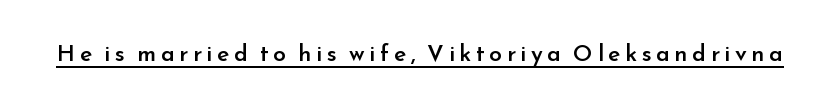
The image shows 23 px text type, upright; set unusually wide letter spacing (+0.2 em), underlined.
